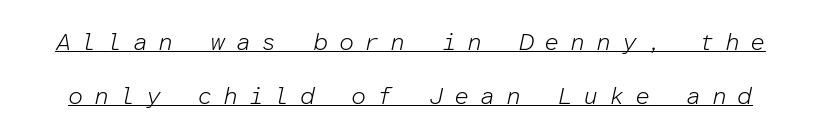
A baseline rule has been typeset under these characters. Summary of weight: not heavy and not bold. How would I describe the line gaps? Wide and relaxed. Is the type slanted? Yes — the strokes lean at a clear angle. Letter spacing: wide.
